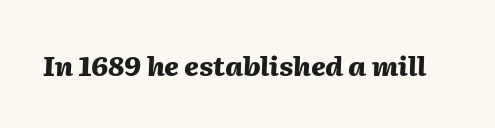
The image shows 27 px bold type, italic (leaning right); set normal letter spacing, not underlined.
